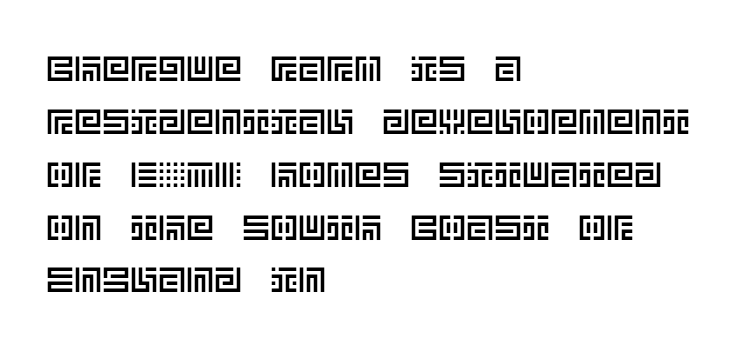
{"italic": "no", "width": "normal", "x_height": "large", "underline": "no", "align": "left", "line_spacing": "normal", "line_spacing_ratio": 1.51, "letter_spacing": "normal", "letter_spacing_em": 0.0, "glyph_px": 35}
